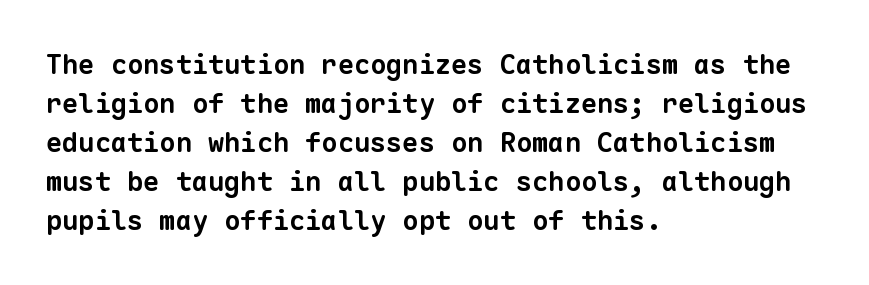
Q: Is the text bold? A: Yes.
Q: Is the text underlined? A: No.
Q: How is the paragraph aligned? A: Left-aligned.
Q: Is the spacing between letters normal or unusually wide? A: Normal.
Q: Is the spacing between lines tight, normal or loose? A: Normal.
